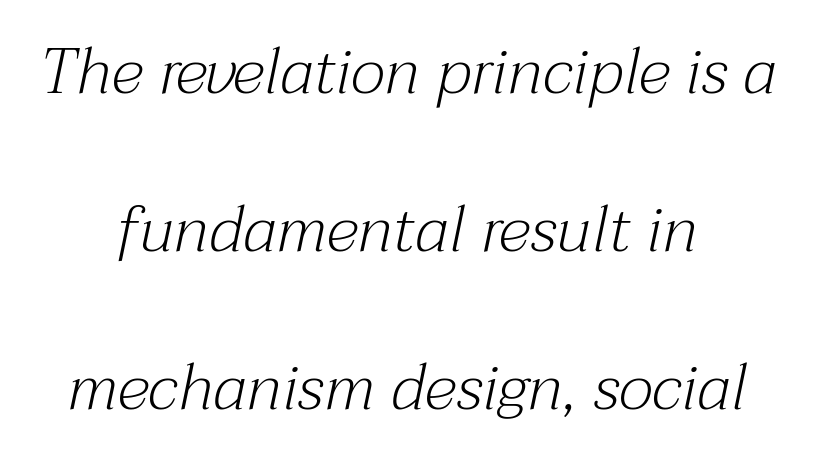
Yep, those are serifs on the letters. Tracking here is standard; glyphs follow each other at the usual distance. The vertical gap from one line to the next is large. This is oblique type, the kind used for emphasis or titles. The font is comparable to plain body text, perhaps lighter.
